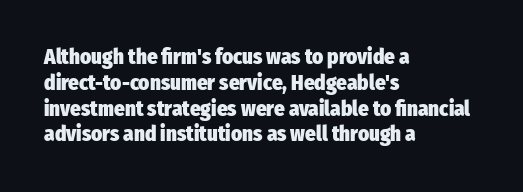
{"italic": "no", "bold": "yes", "underline": "no", "align": "left", "line_spacing_ratio": 1.23, "letter_spacing": "normal", "letter_spacing_em": 0.0, "glyph_px": 21}
